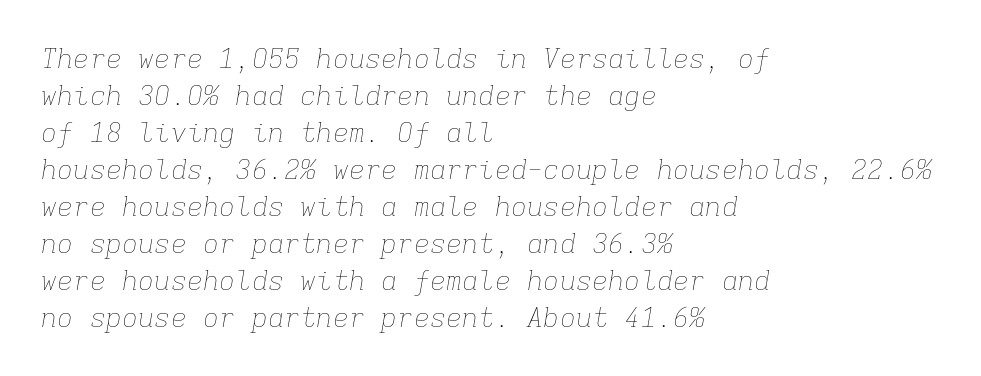
The rag falls on the right side of this text block. What stands out about the letter spacing? Nothing — it is the standard amount. Yep, that's italic — everything's leaning. The characters are drawn with everyday or finer stroke widths. Is there much room between lines? A standard amount, neither cramped nor airy.
